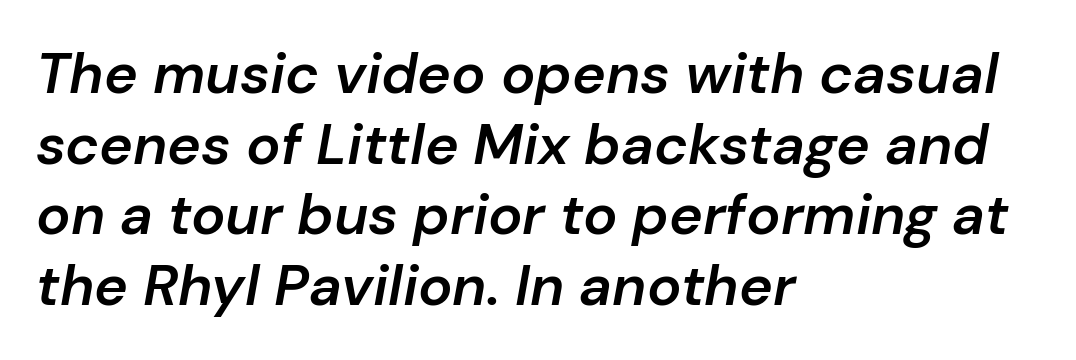
The image shows 57 px semibold type, italic (leaning right); set left-aligned, line spacing 1.24x, normal letter spacing, not underlined; low stroke contrast and a medium x-height.
